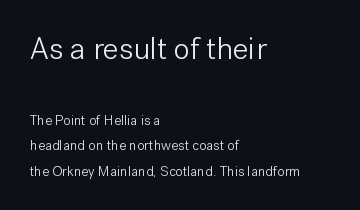
{"serif": "no", "italic": "no", "bold": "no", "weight": "light", "width": "normal", "stroke_contrast": "low", "x_height": "medium", "monospaced": "no", "underline": "no", "align": "left", "line_spacing_ratio": 1.83, "letter_spacing": "normal", "letter_spacing_em": 0.0, "larger_block": "first", "size_ratio": 2.21, "glyph_px": 31}
